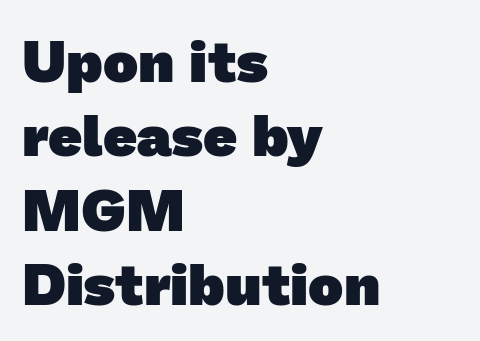
{"serif": "no", "bold": "yes", "weight": "heavy", "width": "normal", "stroke_contrast": "low", "x_height": "medium", "monospaced": "no", "underline": "no", "align": "left", "line_spacing": "normal", "line_spacing_ratio": 1.26, "letter_spacing": "normal", "letter_spacing_em": 0.0, "glyph_px": 59}
